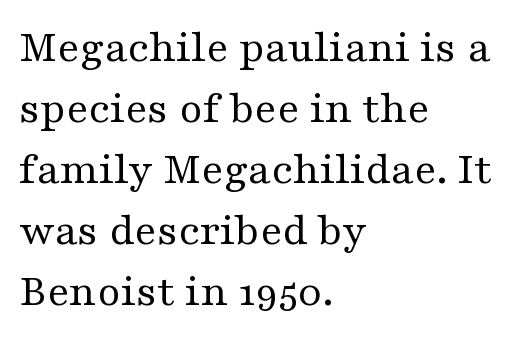
{"serif": "yes", "italic": "no", "bold": "no", "weight": "regular", "width": "wide", "stroke_contrast": "medium", "x_height": "medium", "monospaced": "no", "underline": "no", "align": "left", "line_spacing": "normal", "line_spacing_ratio": 1.3, "letter_spacing": "normal", "letter_spacing_em": 0.0, "glyph_px": 47}
